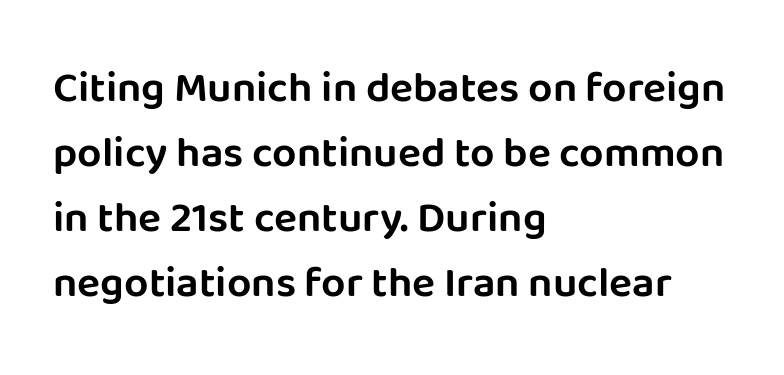
The image shows 43 px sans-serif type, upright; set left-aligned, normal line spacing (1.51x), normal letter spacing, not underlined; low stroke contrast and a large x-height.
